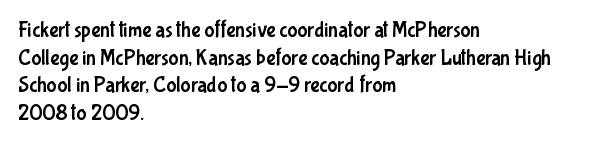
Every character sits straight up, as roman type does. Decoration check: the copy has no underline. A normal amount of white space separates one row of letters from the next. The passage shown has conventional tracking throughout.
